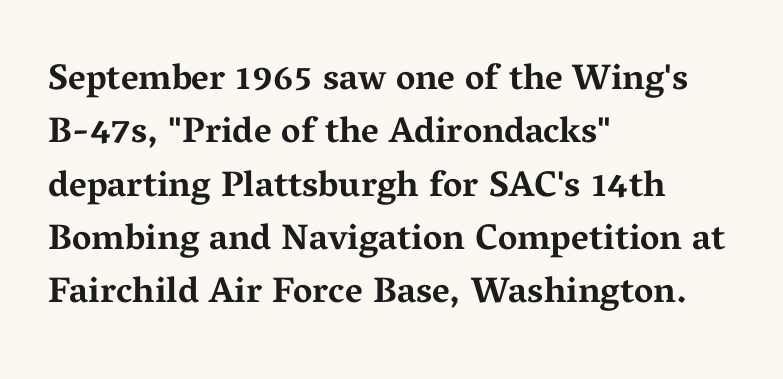
{"serif": "yes", "italic": "no", "bold": "yes", "weight": "bold", "width": "wide", "stroke_contrast": "medium", "x_height": "medium", "monospaced": "no", "underline": "no", "align": "left", "line_spacing": "normal", "line_spacing_ratio": 1.48, "letter_spacing": "normal", "letter_spacing_em": 0.0, "glyph_px": 36}
